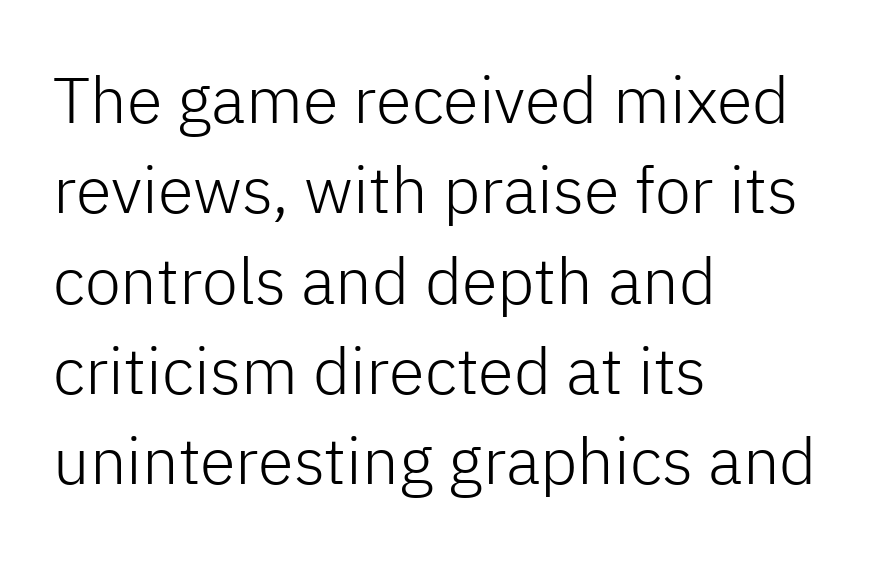
These lines are rendered in a variable-pitch font. Line spacing here is normal. Caption: face not bold, strokes unweighted. Students, note that the glyphs here touch the page at normal intervals. The text was rendered using a sans face with plain stroke endings. In CSS terms this would be text-align: left.
